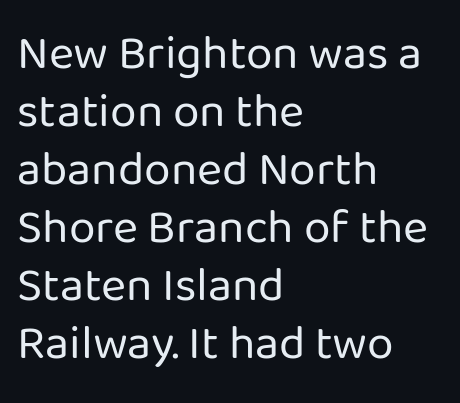
The image shows 48 px regular-weight sans-serif type, upright; set left-aligned, line spacing 1.21x, normal letter spacing, not underlined; low stroke contrast and a medium x-height.
